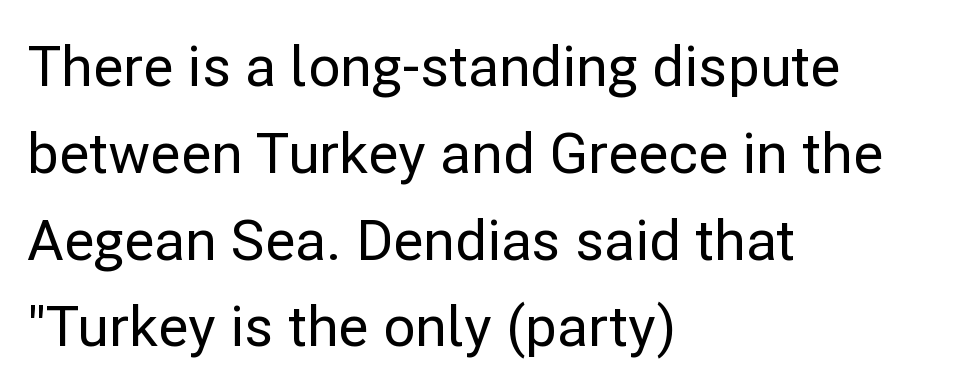
Letter spacing: default. The setting favours the left margin, as ordinary paragraphs usually do. A clean baseline with only descenders dipping below it. The font's upright variant was chosen for this text.
